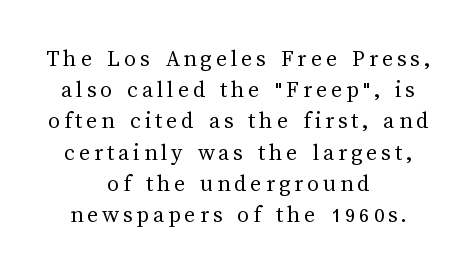
{"italic": "no", "bold": "no", "underline": "no", "align": "center", "line_spacing": "normal", "line_spacing_ratio": 1.3, "glyph_px": 24}
